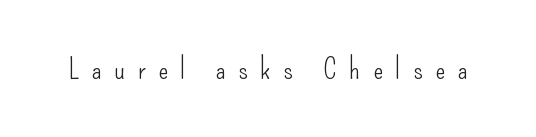
Q: Is the text bold? A: No.
Q: Is the text italic (slanted)? A: No, it is upright.
Q: Is the typeface a serif or a sans-serif typeface? A: Sans-serif.
Q: Is the text underlined? A: No.
Q: Is the spacing between letters normal or unusually wide? A: Unusually wide.
Q: Width (condensed, normal, or wide)? A: Condensed.
Q: Stroke contrast? A: Low.
Q: x-height? A: Small.
Q: Monospaced? A: No.
